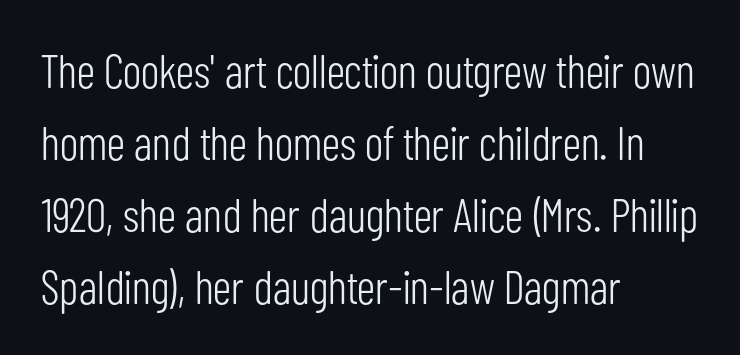
The typography opts for an upright posture over an oblique one. Inter-character spacing is left at the font's built-in metrics. A typesetter would call this proportional, since set widths differ per character. The passage shown stacks its lines at a standard gap. A typesetter would label this face a sans.
